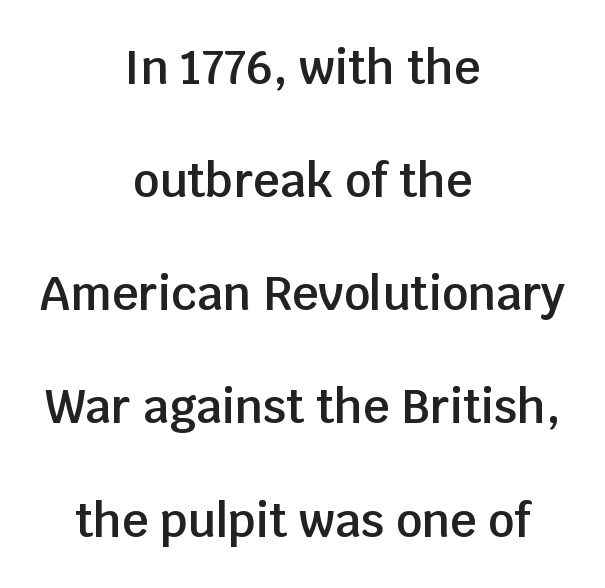
Q: Is the text bold? A: Semi-bold.
Q: Is the text italic (slanted)? A: No, it is upright.
Q: Is the typeface a serif or a sans-serif typeface? A: Sans-serif.
Q: Is the text underlined? A: No.
Q: How is the paragraph aligned? A: Centered.
Q: Is the spacing between letters normal or unusually wide? A: Normal.
Q: Is the spacing between lines tight, normal or loose? A: Loose.
Q: Width (condensed, normal, or wide)? A: Normal.
Q: Stroke contrast? A: Low.
Q: x-height? A: Large.
Q: Monospaced? A: No.
